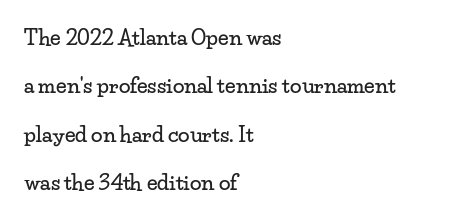
The gap between lines stays unmarked. Characters follow at the spacing the type designer built in. Ordinary non-slanted type is in use. The paragraph shown leans on its left margin. Vertical spacing — loose.
